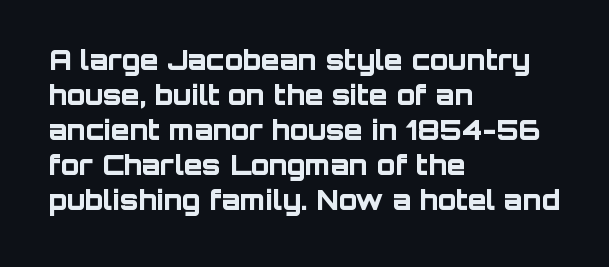
The image shows 27 px bold type, upright; set left-aligned, normal line spacing (1.3x), normal letter spacing, not underlined.
